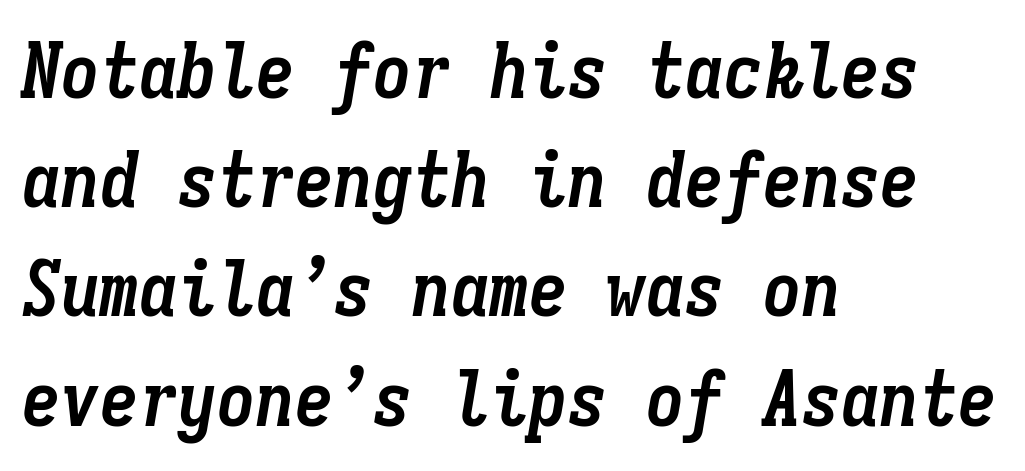
The image shows 78 px semibold, condensed type, italic (leaning right), monospaced; set left-aligned, normal line spacing (1.4x), normal letter spacing, not underlined; low stroke contrast and a medium x-height.
